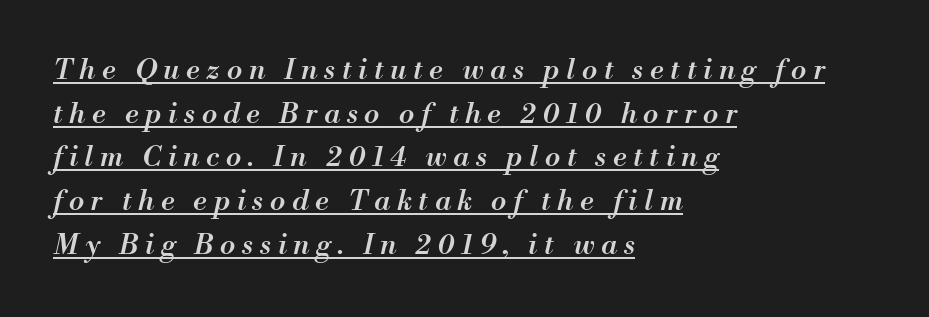
The image shows 28 px semibold type, italic (leaning right); set left-aligned, normal line spacing (1.56x), unusually wide letter spacing (+0.24 em), underlined; medium stroke contrast and a small x-height.
